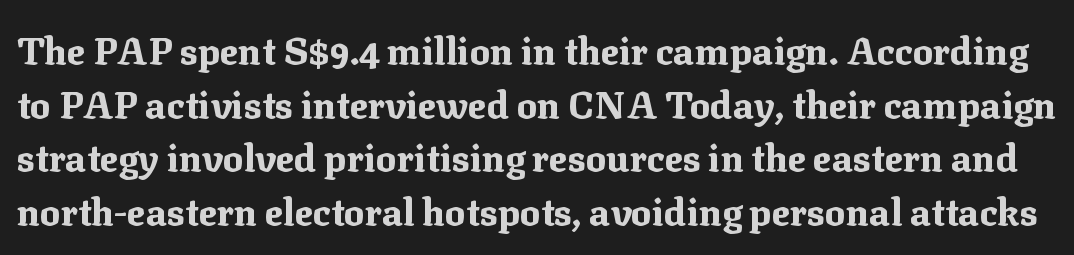
Q: Is the text bold? A: Yes.
Q: Is the text italic (slanted)? A: No, it is upright.
Q: Is the typeface a serif or a sans-serif typeface? A: Serif.
Q: Is the text underlined? A: No.
Q: Is the spacing between letters normal or unusually wide? A: Normal.
Q: Is the spacing between lines tight, normal or loose? A: Normal.
Q: Width (condensed, normal, or wide)? A: Normal.
Q: Stroke contrast? A: Medium.
Q: x-height? A: Medium.
Q: Monospaced? A: No.
